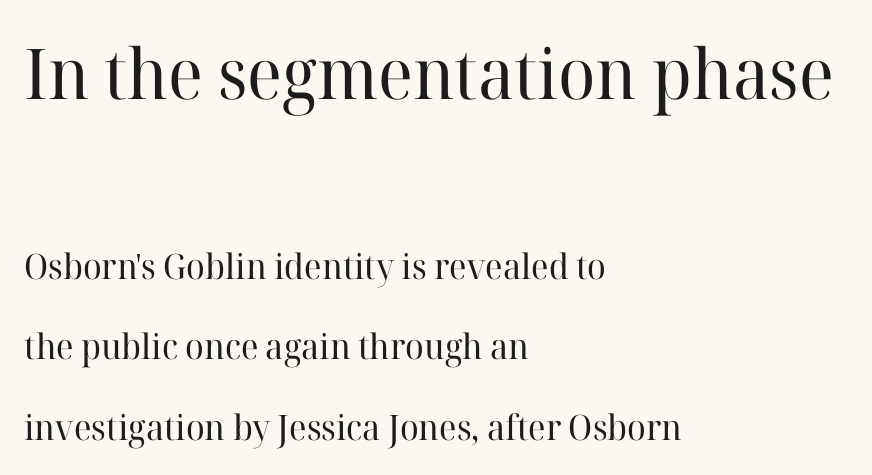
Q: Is the text bold? A: No.
Q: Is the text italic (slanted)? A: No, it is upright.
Q: Is the typeface a serif or a sans-serif typeface? A: Serif.
Q: Is the text underlined? A: No.
Q: How is the paragraph aligned? A: Left-aligned.
Q: Is the spacing between letters normal or unusually wide? A: Normal.
Q: Is the spacing between lines tight, normal or loose? A: Loose.
Q: Which block of text is set in a larger size, the first (top) or the second (bottom)? A: The first (top) one.
Q: Width (condensed, normal, or wide)? A: Normal.
Q: Stroke contrast? A: High.
Q: x-height? A: Medium.
Q: Monospaced? A: No.
